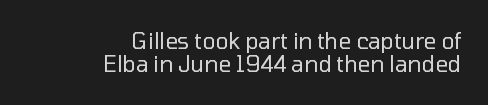
The image shows 22 px text type, upright; set right-aligned, tight line spacing (1.05x), normal letter spacing, not underlined.
